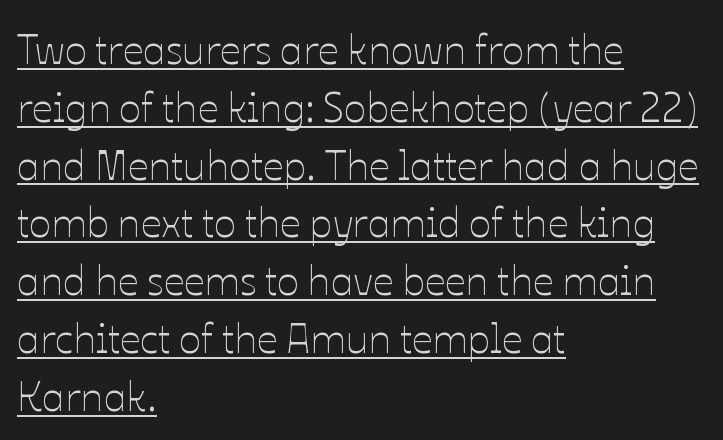
The image shows 41 px thin type, upright; set left-aligned, normal line spacing (1.41x), normal letter spacing, underlined; low stroke contrast and a medium x-height.
